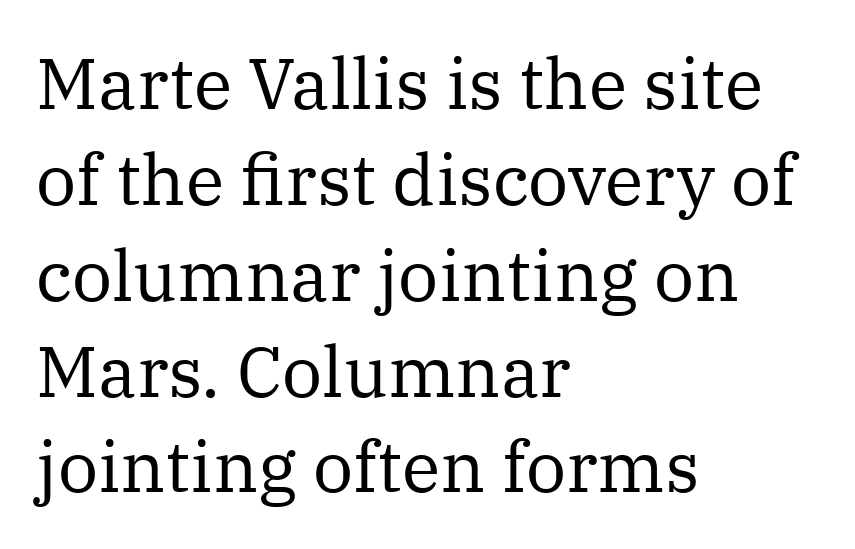
{"serif": "yes", "italic": "no", "bold": "no", "weight": "regular", "width": "normal", "stroke_contrast": "medium", "x_height": "medium", "monospaced": "no", "underline": "no", "align": "left", "line_spacing": "normal", "line_spacing_ratio": 1.35, "letter_spacing": "normal", "letter_spacing_em": 0.0, "glyph_px": 71}
